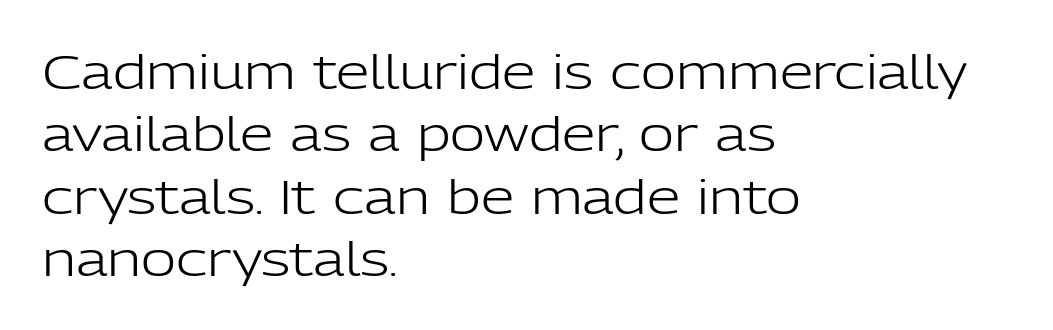
The image shows 48 px light sans-serif type, upright; set left-aligned, normal line spacing (1.3x), normal letter spacing, not underlined; low stroke contrast and a medium x-height.
